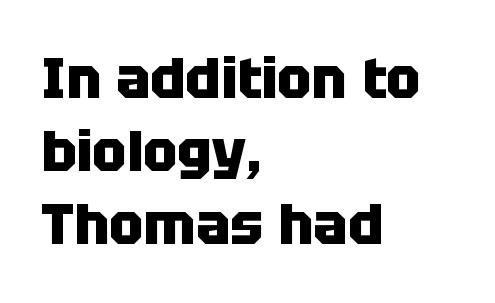
The image shows 57 px heavy sans-serif type, upright; set left-aligned, normal line spacing (1.28x), normal letter spacing, not underlined; low stroke contrast and a large x-height.
